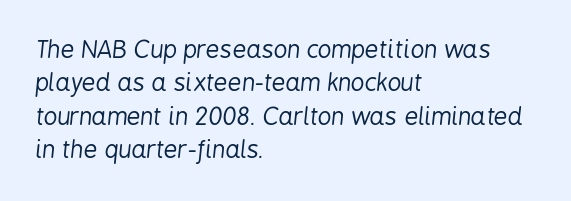
The image shows 24 px text type, italic (leaning right); set left-aligned, normal line spacing (1.39x), normal letter spacing, not underlined.
